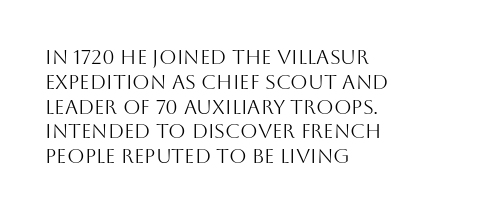
Q: Is the text bold? A: No.
Q: Is the text italic (slanted)? A: No, it is upright.
Q: Is the text underlined? A: No.
Q: How is the paragraph aligned? A: Left-aligned.
Q: Is the spacing between letters normal or unusually wide? A: Normal.
